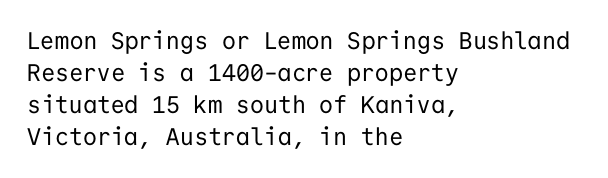
The image shows 24 px text type, upright; set left-aligned, normal line spacing (1.34x), normal letter spacing, not underlined.
